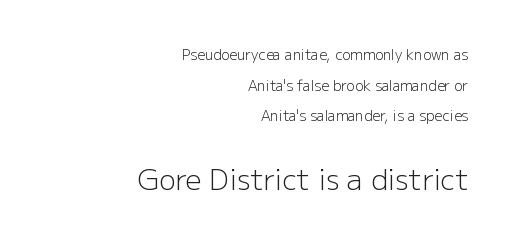
The image shows 28 px light sans-serif type, upright; set right-aligned, loose line spacing (2.18x), normal letter spacing, not underlined; the second (bottom) block is 2.0x larger; low stroke contrast and a medium x-height.
